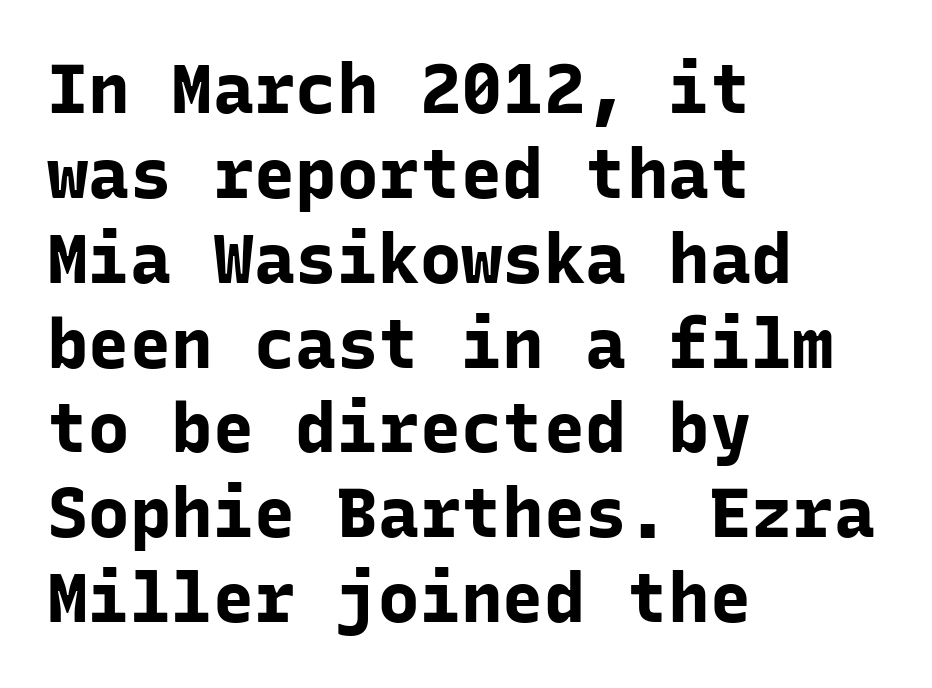
The image shows 69 px bold sans-serif type, upright, monospaced; set left-aligned, line spacing 1.23x, normal letter spacing, not underlined; low stroke contrast and a medium x-height.
